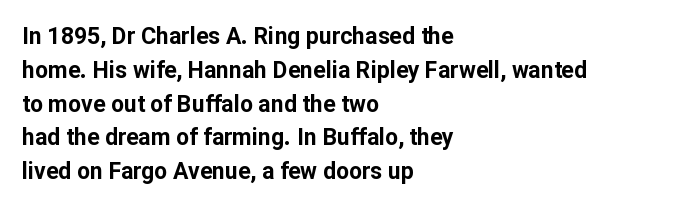
Bold? Absolutely — the strokes are thick and heavy. The setting favours the left margin, as ordinary paragraphs usually do. The font's upright variant was chosen for this text. A bare baseline throughout the passage. Vertical spacing — default.
